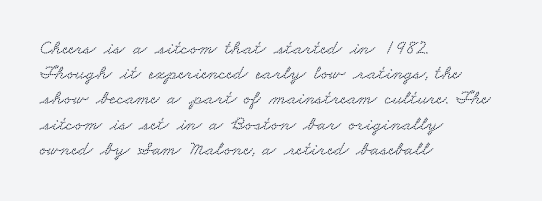
The image shows 20 px text type; set left-aligned, normal line spacing (1.26x), normal letter spacing, not underlined.
